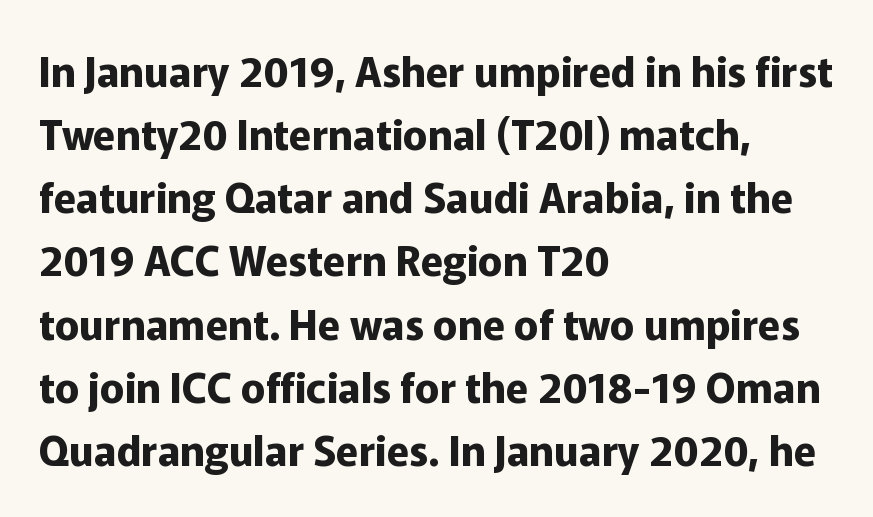
{"serif": "no", "italic": "no", "bold": "yes", "weight": "bold", "width": "normal", "stroke_contrast": "low", "x_height": "medium", "monospaced": "no", "underline": "no", "align": "left", "line_spacing": "normal", "line_spacing_ratio": 1.54, "letter_spacing": "normal", "letter_spacing_em": 0.0, "glyph_px": 41}
